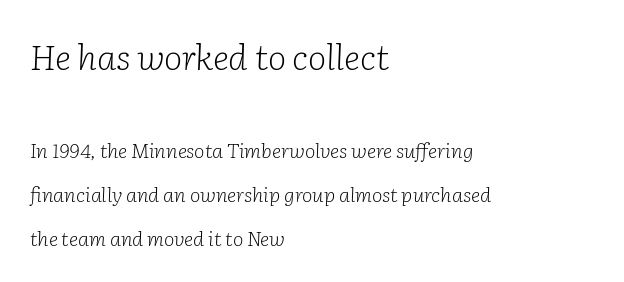
Q: Is the text bold? A: No.
Q: Is the text italic (slanted)? A: Yes, it leans right by about 2 degrees.
Q: Is the typeface a serif or a sans-serif typeface? A: Serif.
Q: Is the text underlined? A: No.
Q: How is the paragraph aligned? A: Left-aligned.
Q: Is the spacing between letters normal or unusually wide? A: Normal.
Q: Is the spacing between lines tight, normal or loose? A: Loose.
Q: Which block of text is set in a larger size, the first (top) or the second (bottom)? A: The first (top) one.
Q: Width (condensed, normal, or wide)? A: Normal.
Q: Stroke contrast? A: Low.
Q: x-height? A: Medium.
Q: Monospaced? A: No.
